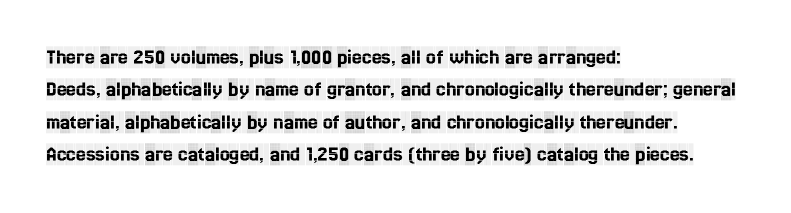
{"italic": "no", "underline": "no", "align": "left", "line_spacing": "normal", "line_spacing_ratio": 1.47, "letter_spacing": "normal", "letter_spacing_em": 0.0, "glyph_px": 22}
